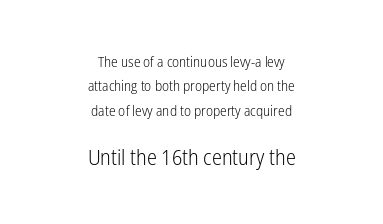
The block sitting lower on the canvas is the one with enlarged characters. Where is the straight margin? There isn't one; the lines are centered. On a weight scale, this lands at 450 or below. Spacing between characters is what you'd get straight out of the box. Unlike italic type, these characters show no tilt at all. The zone under the glyphs is completely vacant.
